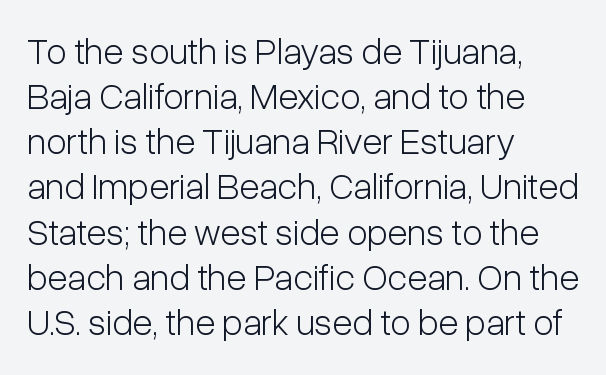
Q: Is the text bold? A: No.
Q: Is the text italic (slanted)? A: No, it is upright.
Q: Is the typeface a serif or a sans-serif typeface? A: Sans-serif.
Q: Is the text underlined? A: No.
Q: How is the paragraph aligned? A: Left-aligned.
Q: Is the spacing between letters normal or unusually wide? A: Normal.
Q: Width (condensed, normal, or wide)? A: Condensed.
Q: Stroke contrast? A: Low.
Q: x-height? A: Medium.
Q: Monospaced? A: No.
